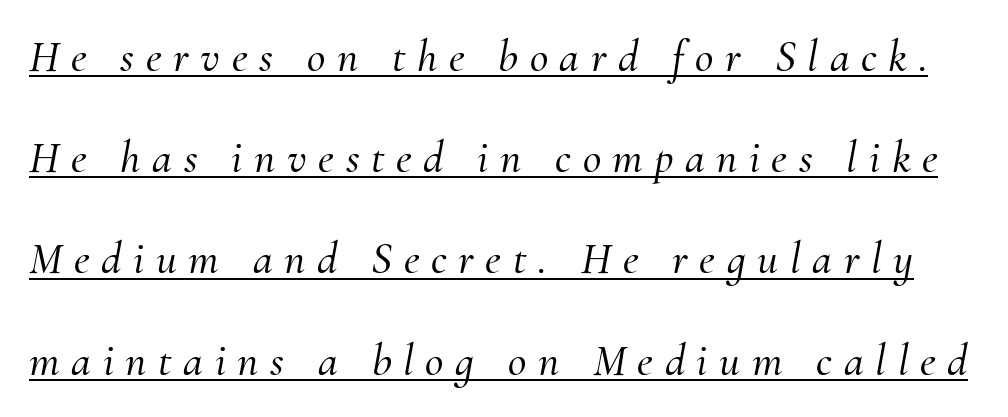
The image shows 45 px serif type, italic (leaning right); set loose line spacing (2.25x), unusually wide letter spacing (+0.26 em), underlined; medium stroke contrast and a small x-height.
